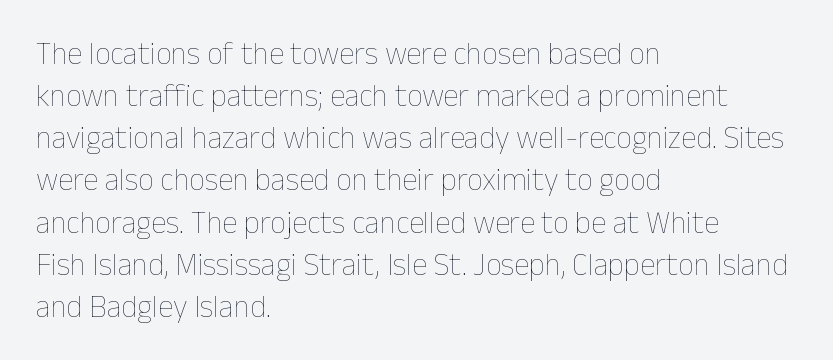
The image shows 31 px thin type, upright; set left-aligned, normal line spacing (1.36x), normal letter spacing, not underlined; low stroke contrast and a medium x-height.
